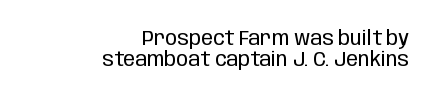
{"italic": "no", "bold": "no", "underline": "no", "align": "right", "line_spacing": "tight", "line_spacing_ratio": 1.07, "letter_spacing": "normal", "letter_spacing_em": 0.0, "glyph_px": 20}
